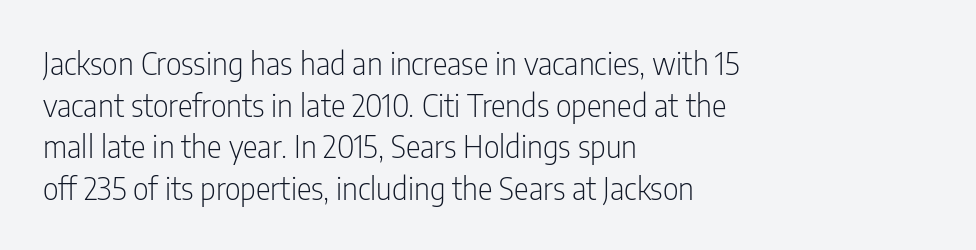
No feet cap the strokes, marking this as sans-serif type. Letters rest on an invisible, unmarked baseline. Horizontal bands of white between lines are of average thickness. Heft: none added — not bold. Tracking here is standard; glyphs follow each other at the usual distance.
